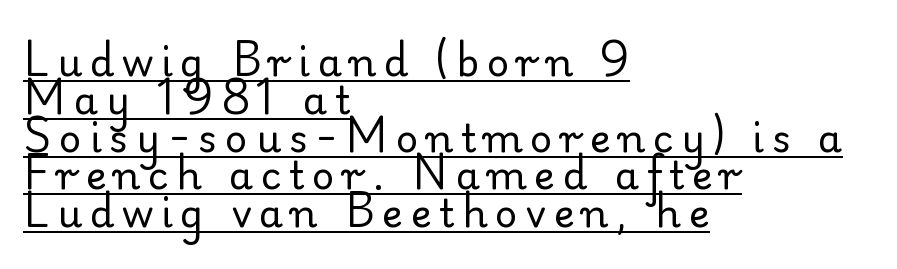
Q: Is the text bold? A: No.
Q: Is the text italic (slanted)? A: No, it is upright.
Q: Is the typeface a serif or a sans-serif typeface? A: Serif.
Q: Is the text underlined? A: Yes.
Q: How is the paragraph aligned? A: Left-aligned.
Q: Is the spacing between letters normal or unusually wide? A: Unusually wide.
Q: Is the spacing between lines tight, normal or loose? A: Tight.
Q: Width (condensed, normal, or wide)? A: Normal.
Q: Stroke contrast? A: Low.
Q: x-height? A: Small.
Q: Monospaced? A: No.
